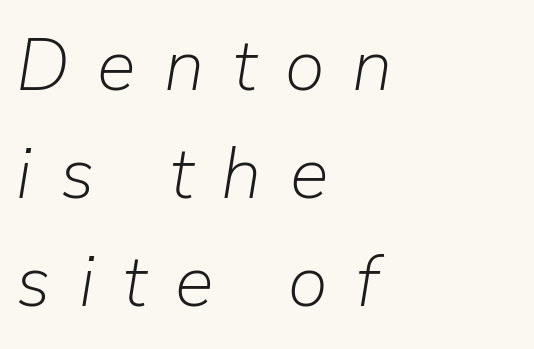
{"italic": "yes", "lean": "right", "slant_degrees": 9, "bold": "no", "weight": "light", "width": "normal", "stroke_contrast": "low", "x_height": "medium", "monospaced": "no", "underline": "no", "align": "left", "line_spacing": "normal", "line_spacing_ratio": 1.48, "letter_spacing": "wide", "letter_spacing_em": 0.39, "glyph_px": 73}
